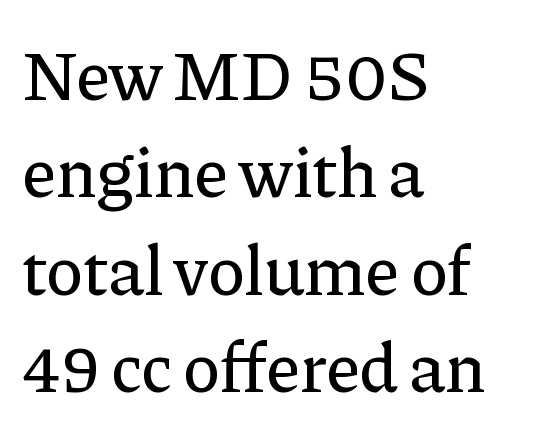
{"serif": "yes", "italic": "no", "width": "normal", "stroke_contrast": "low", "x_height": "medium", "monospaced": "no", "underline": "no", "align": "left", "line_spacing": "normal", "line_spacing_ratio": 1.39, "letter_spacing": "normal", "letter_spacing_em": 0.0, "glyph_px": 70}
